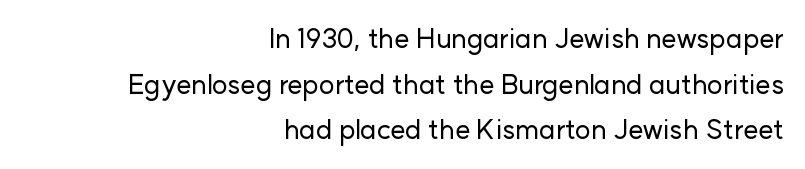
Q: Is the text italic (slanted)? A: No, it is upright.
Q: Is the text underlined? A: No.
Q: How is the paragraph aligned? A: Right-aligned.
Q: Is the spacing between letters normal or unusually wide? A: Normal.
Q: Is the spacing between lines tight, normal or loose? A: Normal.
